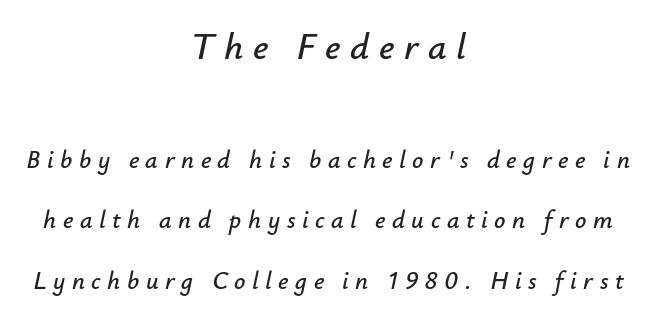
Q: Is the text italic (slanted)? A: Yes, it leans right by about 12 degrees.
Q: Is the text underlined? A: No.
Q: How is the paragraph aligned? A: Centered.
Q: Is the spacing between letters normal or unusually wide? A: Unusually wide.
Q: Is the spacing between lines tight, normal or loose? A: Loose.
Q: Which block of text is set in a larger size, the first (top) or the second (bottom)? A: The first (top) one.
Q: Width (condensed, normal, or wide)? A: Normal.
Q: Stroke contrast? A: Low.
Q: x-height? A: Small.
Q: Monospaced? A: No.
